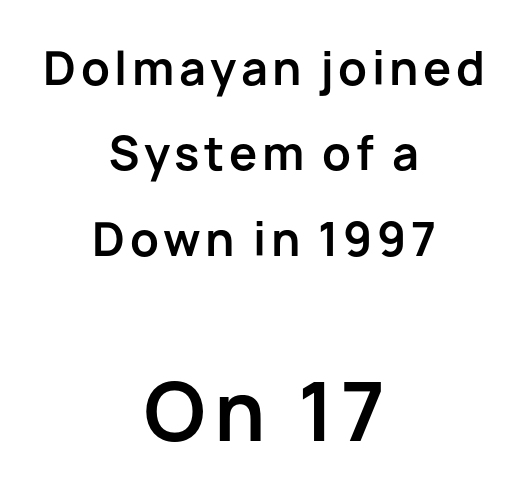
Looks like regular typesetting: each glyph gets only the width it needs. Check the space under the baseline: it is left empty. Reading down the block, each line starts at a different indent, mirrored at its end. The strokes are fattened all the way to bold.
